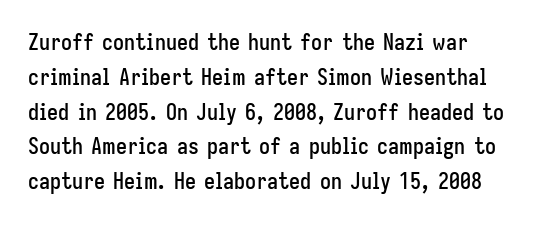
The letters stand straight up with perfectly vertical stems. The strip under each line holds only bare page. Each new line begins a customary step beneath the previous one. Inter-character spacing is left at the font's built-in metrics. The paragraph shown leans on its left margin.
